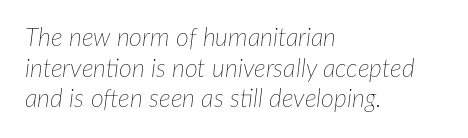
Tracking here is standard; glyphs follow each other at the usual distance. Each line starts at the same left margin while the right side varies. Italic? Definitely — the glyphs are oblique. The space beneath each line is pristine and unruled. Each stroke keeps to a modest, everyday thickness or less.
